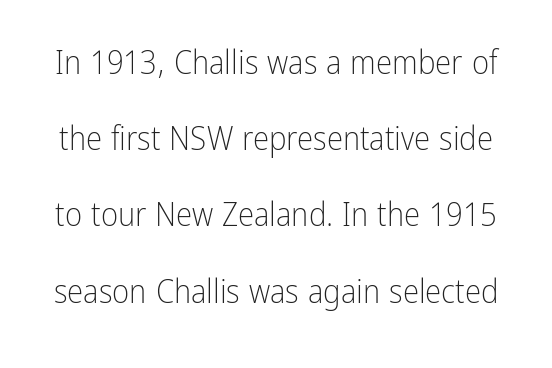
Nothing heavy about these letters — not bold at all. The rendering shows plain stroke endings on the letterforms — a sans-serif design. Tall strokes in this sample are plumb rather than angled. The foot of each line stays bare and open. Character widths vary here, with narrow letters taking less room than wide ones. Successive baselines arrive slowly, with a big drop between each.
